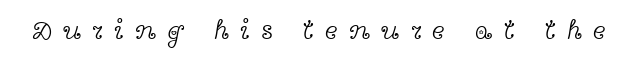
Q: Is the text bold? A: No.
Q: Is the text italic (slanted)? A: No, it is upright.
Q: Is the text underlined? A: No.
Q: Is the spacing between letters normal or unusually wide? A: Unusually wide.
